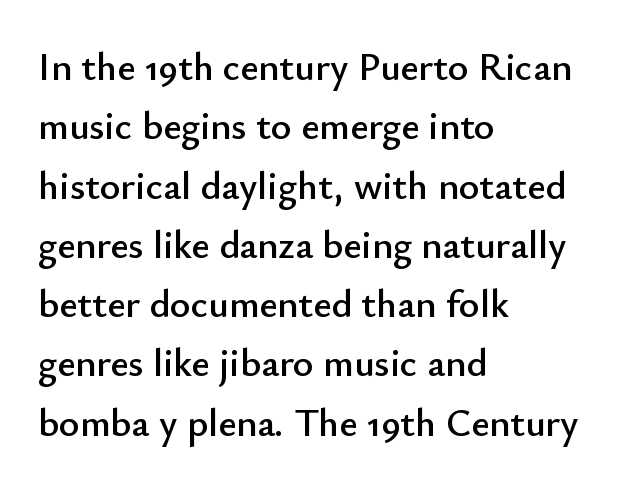
Q: Is the text italic (slanted)? A: No, it is upright.
Q: Is the typeface a serif or a sans-serif typeface? A: Sans-serif.
Q: Is the text underlined? A: No.
Q: How is the paragraph aligned? A: Left-aligned.
Q: Is the spacing between letters normal or unusually wide? A: Normal.
Q: Is the spacing between lines tight, normal or loose? A: Normal.
Q: Width (condensed, normal, or wide)? A: Normal.
Q: Stroke contrast? A: Low.
Q: x-height? A: Small.
Q: Monospaced? A: No.
